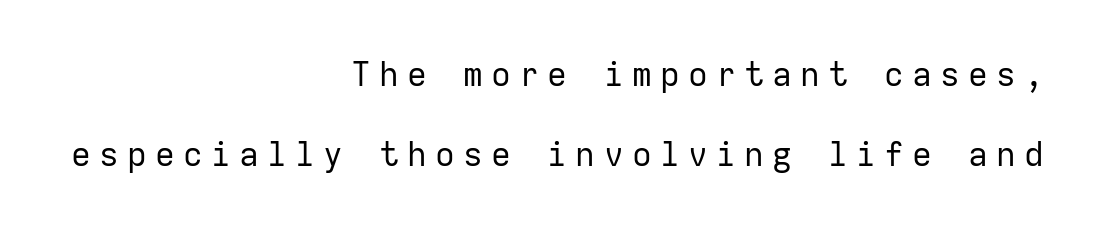
Q: Is the text bold? A: No.
Q: Is the text italic (slanted)? A: No, it is upright.
Q: Is the typeface a serif or a sans-serif typeface? A: Sans-serif.
Q: Is the text underlined? A: No.
Q: How is the paragraph aligned? A: Right-aligned.
Q: Is the spacing between letters normal or unusually wide? A: Unusually wide.
Q: Is the spacing between lines tight, normal or loose? A: Loose.
Q: Width (condensed, normal, or wide)? A: Normal.
Q: Stroke contrast? A: Low.
Q: x-height? A: Medium.
Q: Monospaced? A: Yes.
